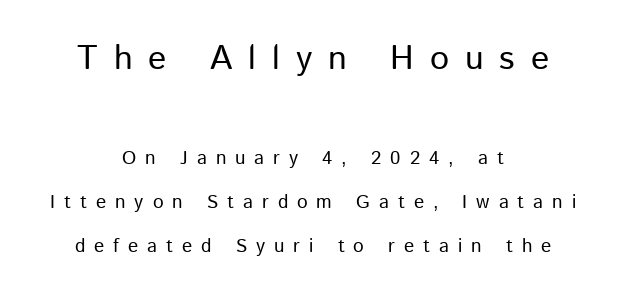
A bare baseline throughout the passage. The passage is arranged like a title page — every line centered. The passage shown is typed in a proportional face where columns would drift. Does the lettering tilt? It doesn't — this is upright.
